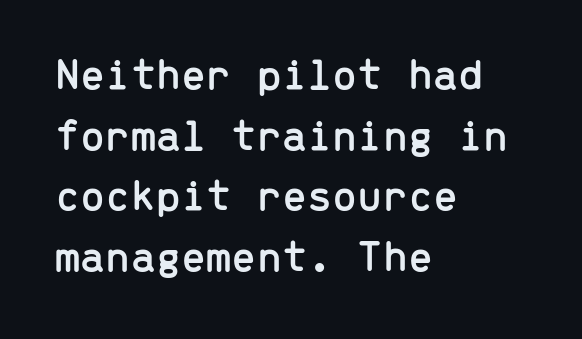
The image shows 45 px sans-serif type, upright, monospaced; set left-aligned, normal line spacing (1.35x), normal letter spacing, not underlined; low stroke contrast and a medium x-height.
